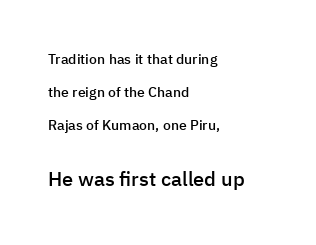
Q: Is the text bold? A: Semi-bold.
Q: Is the text italic (slanted)? A: No, it is upright.
Q: Is the text underlined? A: No.
Q: How is the paragraph aligned? A: Left-aligned.
Q: Is the spacing between letters normal or unusually wide? A: Normal.
Q: Is the spacing between lines tight, normal or loose? A: Loose.
Q: Which block of text is set in a larger size, the first (top) or the second (bottom)? A: The second (bottom) one.
